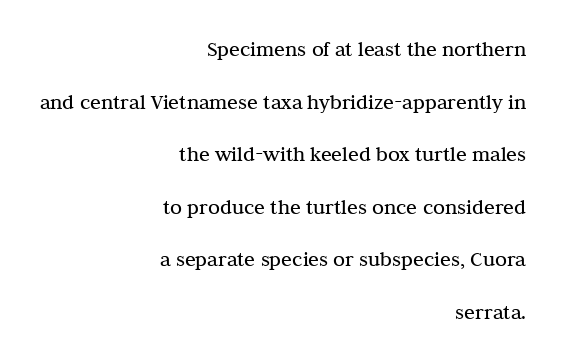
{"italic": "no", "bold": "no", "underline": "no", "align": "right", "line_spacing": "loose", "line_spacing_ratio": 2.39, "letter_spacing": "normal", "letter_spacing_em": 0.0, "glyph_px": 22}
